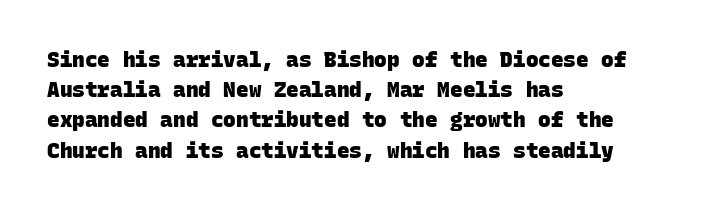
The image shows 21 px bold type; set left-aligned, normal line spacing (1.44x), normal letter spacing, not underlined.
